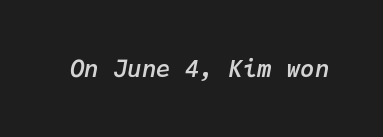
The image shows 24 px text type, italic (leaning right); set normal letter spacing, not underlined.
